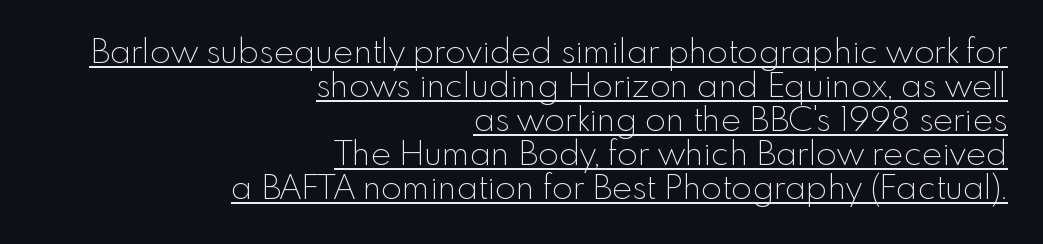
The image shows 34 px thin sans-serif type, upright; set right-aligned, tight line spacing (1.0x), normal letter spacing, underlined; a small x-height.
